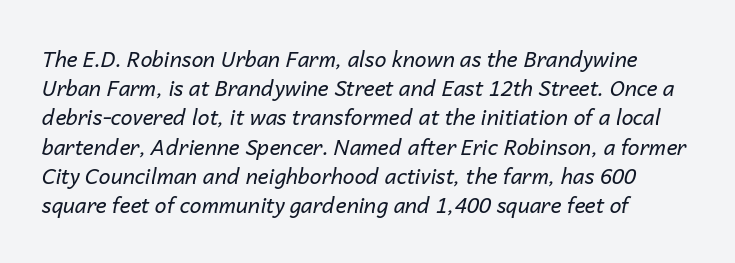
{"italic": "yes", "lean": "right", "slant_degrees": 14, "bold": "no", "underline": "no", "align": "left", "line_spacing": "normal", "line_spacing_ratio": 1.39, "letter_spacing": "normal", "letter_spacing_em": 0.0, "glyph_px": 21}
